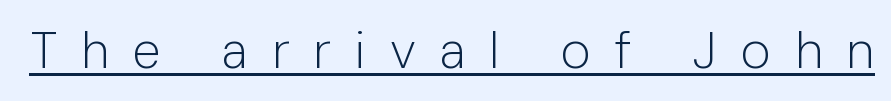
You can tell from the bare stems that sans-serif type was used. Here the designer chose a conventional face with non-uniform glyph widths. Underlining? Definitely there. Style check: upright. Think standard paragraph weight, or any step lighter than that.
